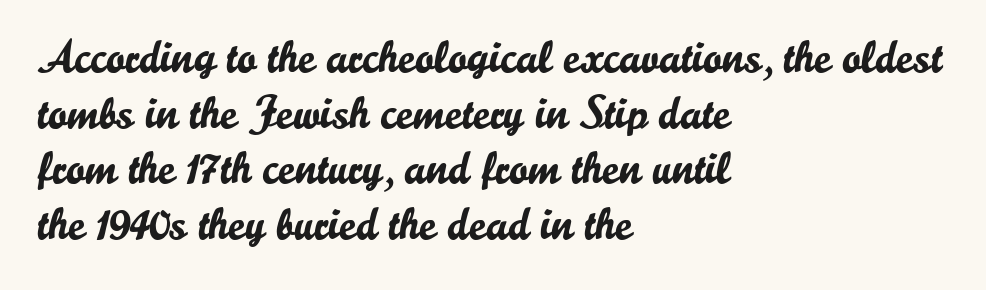
Q: Is the text italic (slanted)? A: Yes.
Q: Is the typeface a serif or a sans-serif typeface? A: Sans-serif.
Q: Is the text underlined? A: No.
Q: How is the paragraph aligned? A: Left-aligned.
Q: Is the spacing between letters normal or unusually wide? A: Normal.
Q: Width (condensed, normal, or wide)? A: Normal.
Q: Stroke contrast? A: Low.
Q: x-height? A: Small.
Q: Monospaced? A: No.
